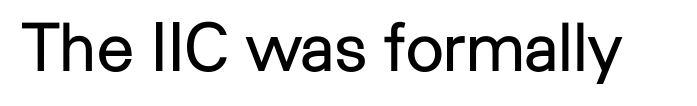
Q: Is the text bold? A: No.
Q: Is the text italic (slanted)? A: No, it is upright.
Q: Is the typeface a serif or a sans-serif typeface? A: Sans-serif.
Q: Is the text underlined? A: No.
Q: Is the spacing between letters normal or unusually wide? A: Normal.
Q: Width (condensed, normal, or wide)? A: Normal.
Q: Stroke contrast? A: Low.
Q: x-height? A: Medium.
Q: Monospaced? A: No.
